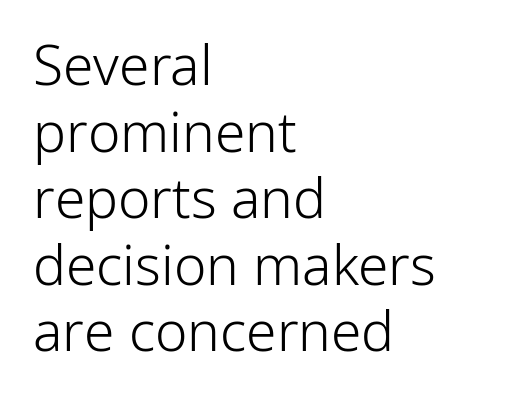
Q: Is the text bold? A: No.
Q: Is the text italic (slanted)? A: No, it is upright.
Q: Is the typeface a serif or a sans-serif typeface? A: Sans-serif.
Q: Is the text underlined? A: No.
Q: How is the paragraph aligned? A: Left-aligned.
Q: Is the spacing between letters normal or unusually wide? A: Normal.
Q: Width (condensed, normal, or wide)? A: Normal.
Q: Stroke contrast? A: Low.
Q: x-height? A: Medium.
Q: Monospaced? A: No.
